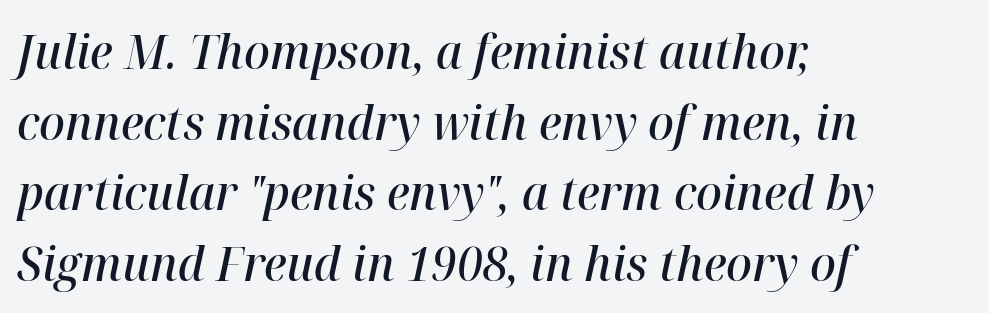
The face used here has a pronounced slope to its letters. I'd describe the lettering as semibold — firm but not a full bold. Students, note that the glyphs here touch the page at normal intervals. The setting favours the left margin, as ordinary paragraphs usually do.
